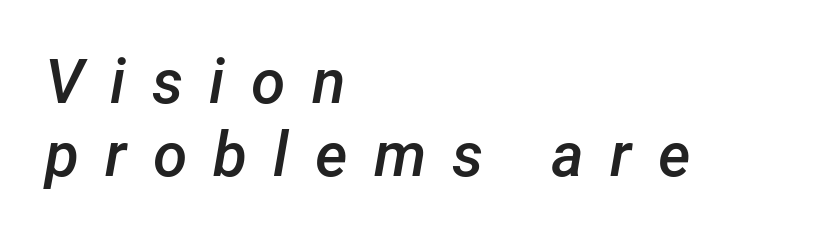
{"italic": "yes", "lean": "right", "slant_degrees": 12, "bold": "semi", "weight": "semibold", "width": "normal", "stroke_contrast": "low", "x_height": "medium", "monospaced": "no", "underline": "no", "align": "left", "line_spacing_ratio": 1.17, "letter_spacing": "wide", "letter_spacing_em": 0.42, "glyph_px": 62}
